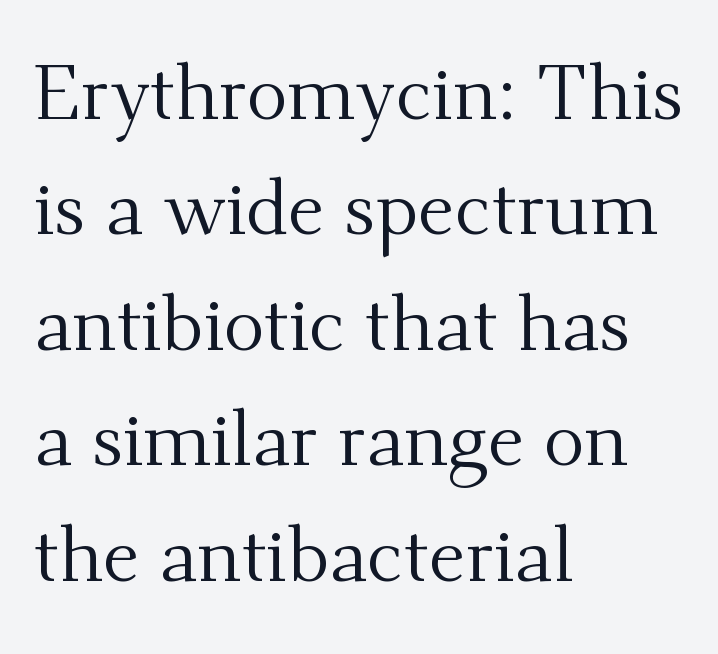
Q: Is the text bold? A: No.
Q: Is the text italic (slanted)? A: No, it is upright.
Q: Is the typeface a serif or a sans-serif typeface? A: Serif.
Q: Is the text underlined? A: No.
Q: How is the paragraph aligned? A: Left-aligned.
Q: Is the spacing between letters normal or unusually wide? A: Normal.
Q: Is the spacing between lines tight, normal or loose? A: Normal.
Q: Width (condensed, normal, or wide)? A: Normal.
Q: Stroke contrast? A: Medium.
Q: x-height? A: Small.
Q: Monospaced? A: No.
